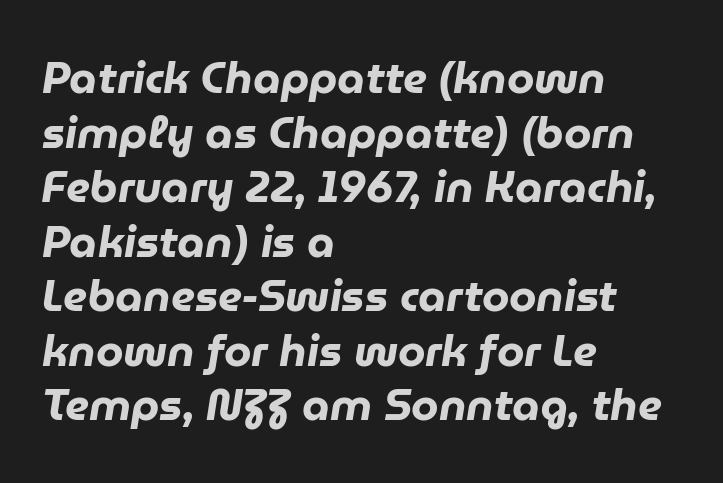
{"italic": "yes", "lean": "right", "slant_degrees": 9, "bold": "yes", "weight": "heavy", "width": "normal", "stroke_contrast": "low", "x_height": "medium", "monospaced": "no", "underline": "no", "align": "left", "line_spacing_ratio": 1.24, "letter_spacing": "normal", "letter_spacing_em": 0.0, "glyph_px": 44}
